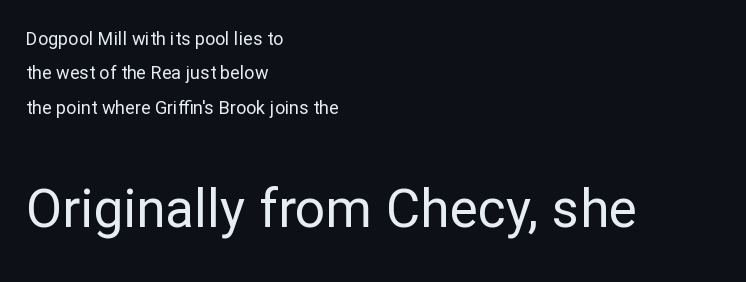
{"serif": "no", "italic": "no", "bold": "no", "weight": "regular", "width": "normal", "stroke_contrast": "low", "x_height": "medium", "monospaced": "no", "underline": "no", "align": "left", "line_spacing": "loose", "line_spacing_ratio": 1.91, "letter_spacing": "normal", "letter_spacing_em": 0.0, "larger_block": "second", "size_ratio": 2.94, "glyph_px": 53}
